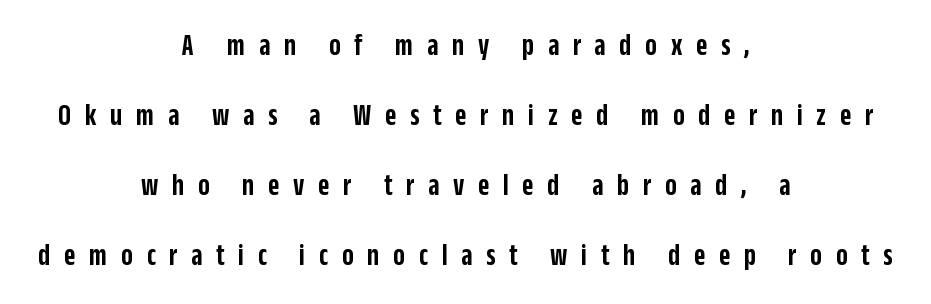
{"serif": "no", "italic": "no", "bold": "semi", "weight": "semibold", "width": "condensed", "stroke_contrast": "low", "x_height": "large", "monospaced": "no", "underline": "no", "align": "center", "line_spacing": "loose", "line_spacing_ratio": 2.26, "letter_spacing": "wide", "letter_spacing_em": 0.44, "glyph_px": 31}
